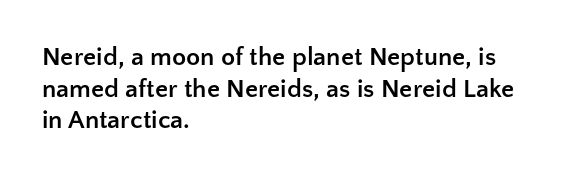
The image shows 26 px bold type, upright; set left-aligned, line spacing 1.22x, normal letter spacing, not underlined.
